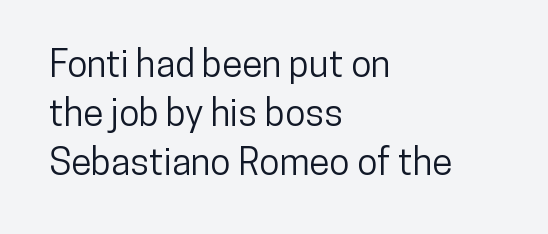
The image shows 37 px condensed sans-serif type, upright; set left-aligned, normal line spacing (1.32x), normal letter spacing, not underlined; low stroke contrast and a medium x-height.
